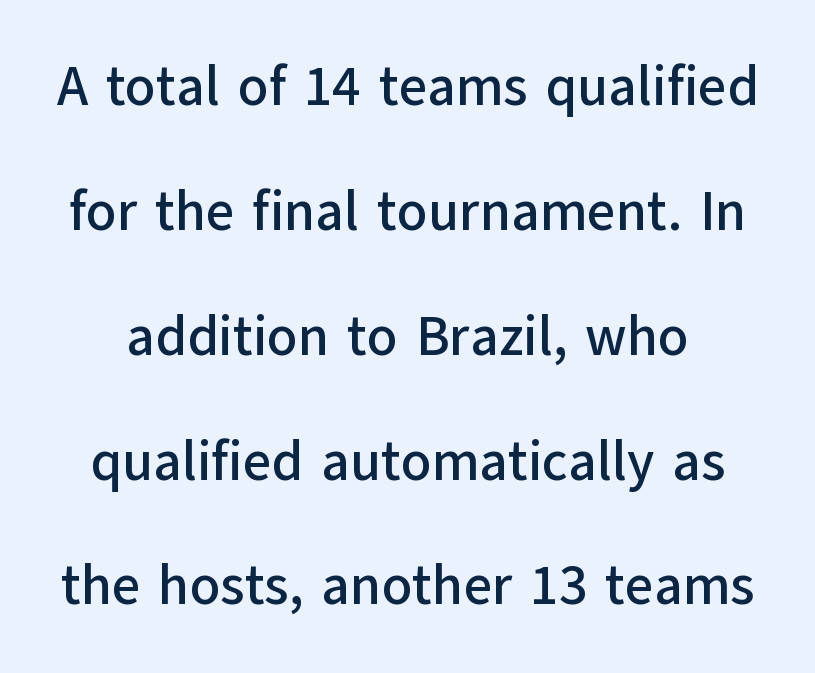
The image shows 55 px sans-serif type, upright; set loose line spacing (2.27x), normal letter spacing, not underlined; low stroke contrast and a medium x-height.
